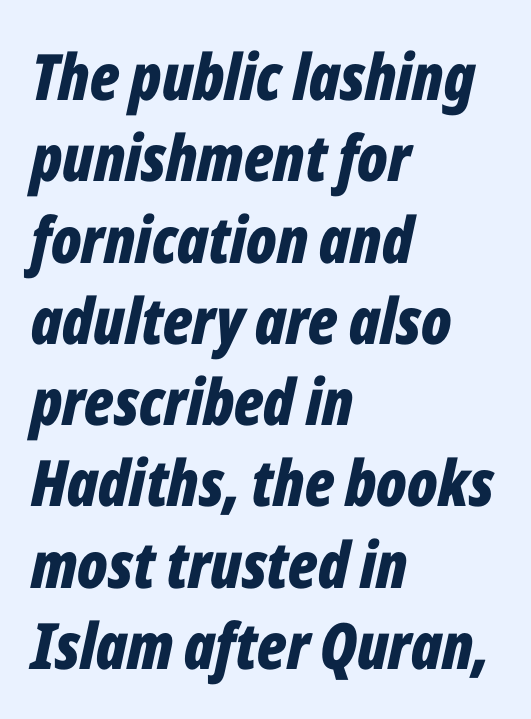
{"italic": "yes", "lean": "right", "slant_degrees": 12, "bold": "yes", "weight": "bold", "width": "condensed", "stroke_contrast": "low", "x_height": "medium", "monospaced": "no", "underline": "no", "align": "left", "line_spacing": "normal", "line_spacing_ratio": 1.27, "letter_spacing": "normal", "letter_spacing_em": 0.0, "glyph_px": 64}
